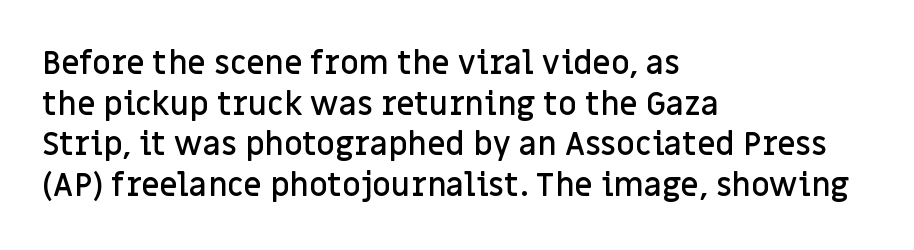
Q: Is the text bold? A: Semi-bold.
Q: Is the text italic (slanted)? A: No, it is upright.
Q: Is the typeface a serif or a sans-serif typeface? A: Sans-serif.
Q: Is the text underlined? A: No.
Q: How is the paragraph aligned? A: Left-aligned.
Q: Is the spacing between letters normal or unusually wide? A: Normal.
Q: Is the spacing between lines tight, normal or loose? A: Normal.
Q: Width (condensed, normal, or wide)? A: Normal.
Q: Stroke contrast? A: Low.
Q: x-height? A: Large.
Q: Monospaced? A: No.
